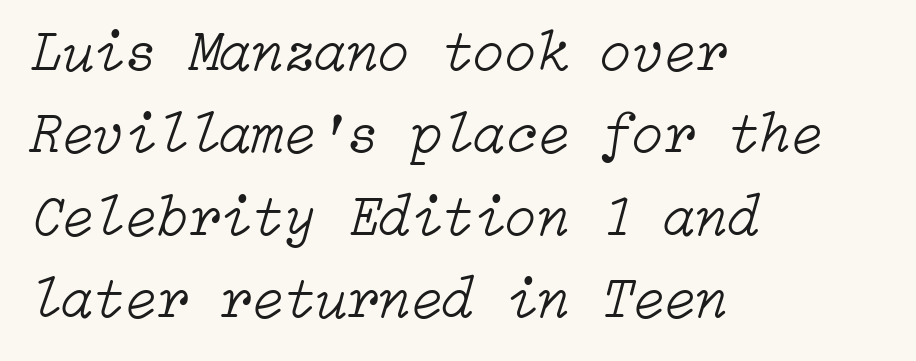
The image shows 58 px light type, italic (leaning right); set left-aligned, normal line spacing (1.42x), normal letter spacing, not underlined; low stroke contrast and a medium x-height.
